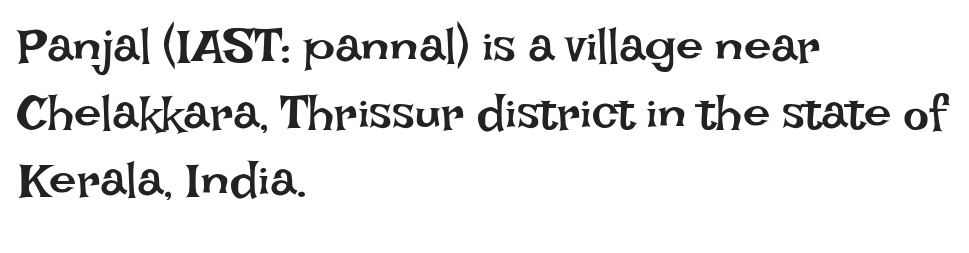
Short and long lines alike share a common starting point at left. The passage shown is typed in a proportional face where columns would drift. Weight class: somewhere from thin through regular. The lettering holds an erect, upright posture throughout. Summary of vertical rhythm: regular, with standard interline spacing. The area under the type is left untouched.
